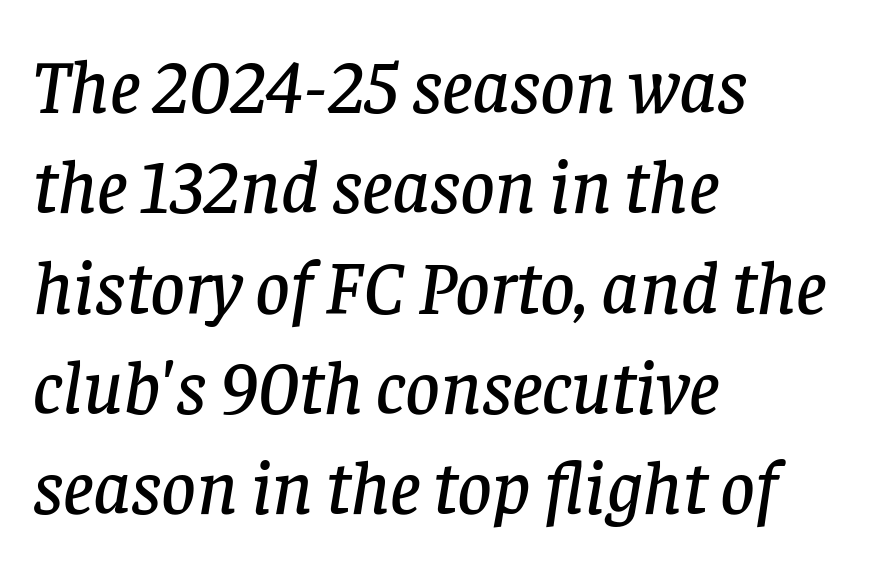
The image shows 76 px serif type, italic (leaning right); set left-aligned, normal line spacing (1.32x), normal letter spacing, not underlined; low stroke contrast and a large x-height.
